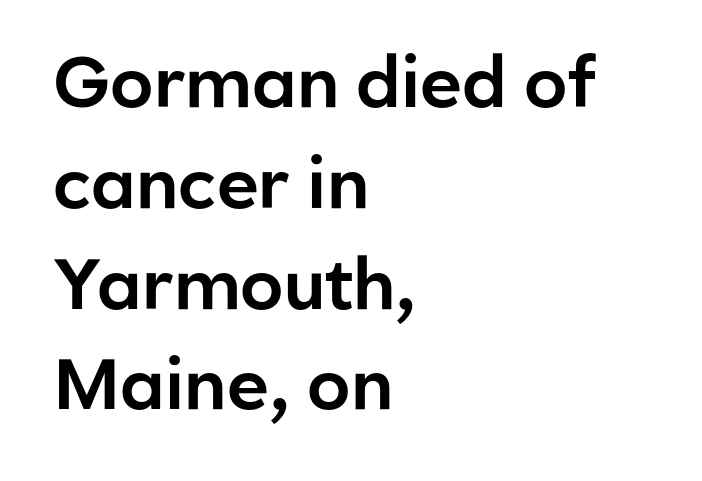
The image shows 71 px sans-serif type, upright; set left-aligned, normal line spacing (1.42x), normal letter spacing, not underlined; low stroke contrast and a medium x-height.
